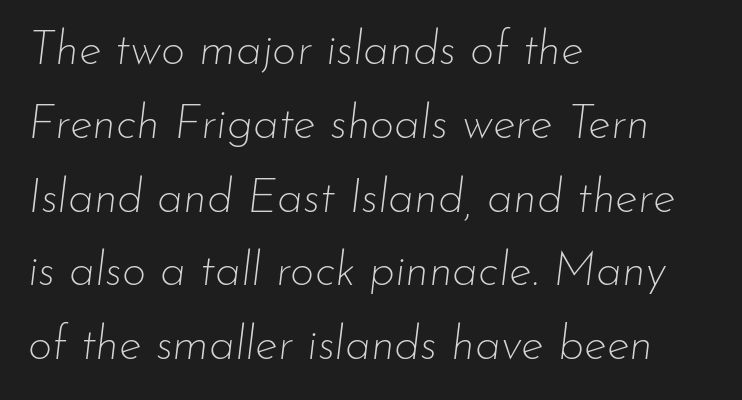
{"italic": "yes", "lean": "right", "slant_degrees": 7, "bold": "no", "weight": "thin", "width": "normal", "stroke_contrast": "low", "x_height": "small", "monospaced": "no", "underline": "no", "align": "left", "line_spacing": "normal", "line_spacing_ratio": 1.57, "letter_spacing": "normal", "letter_spacing_em": 0.0, "glyph_px": 47}
